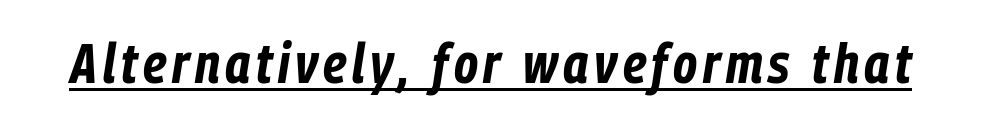
Weight: bold. Designer's note — italics engaged. Spacing verdict: proportional, widths tailored to each character. A baseline rule has been typeset under these characters.
